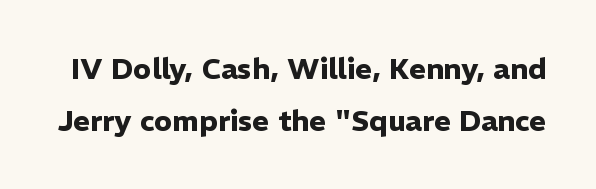
{"serif": "no", "italic": "no", "bold": "yes", "weight": "heavy", "width": "normal", "stroke_contrast": "low", "x_height": "medium", "monospaced": "no", "underline": "no", "line_spacing_ratio": 1.79, "letter_spacing": "normal", "letter_spacing_em": 0.0, "glyph_px": 29}
